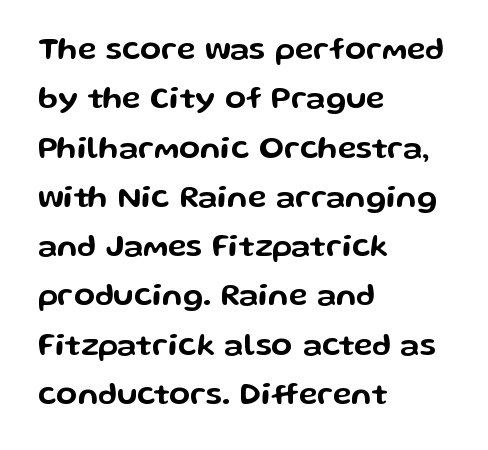
{"serif": "no", "italic": "no", "width": "wide", "stroke_contrast": "low", "x_height": "medium", "monospaced": "no", "underline": "no", "align": "left", "line_spacing": "normal", "line_spacing_ratio": 1.59, "letter_spacing": "normal", "letter_spacing_em": 0.0, "glyph_px": 31}
